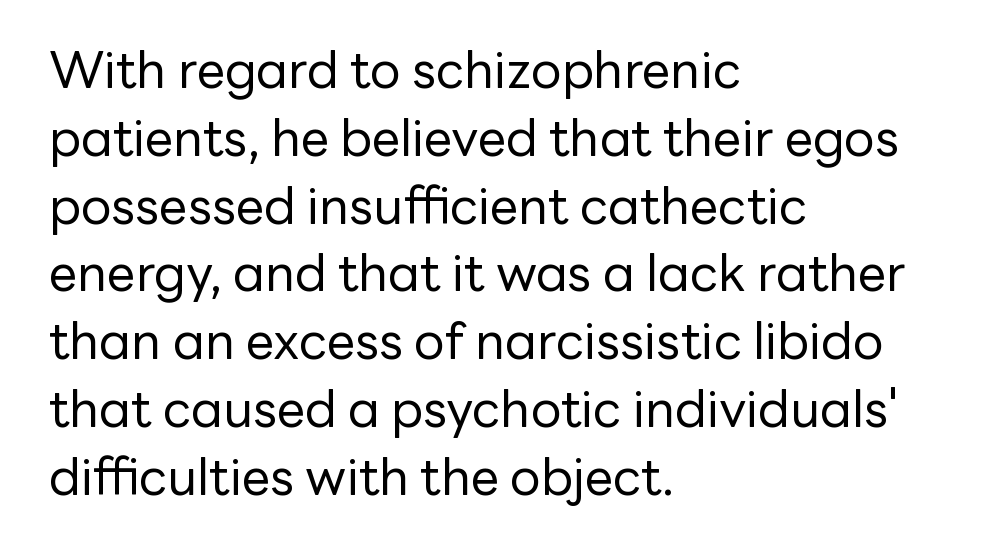
Q: Is the text bold? A: No.
Q: Is the text italic (slanted)? A: No, it is upright.
Q: Is the typeface a serif or a sans-serif typeface? A: Sans-serif.
Q: Is the text underlined? A: No.
Q: How is the paragraph aligned? A: Left-aligned.
Q: Is the spacing between letters normal or unusually wide? A: Normal.
Q: Is the spacing between lines tight, normal or loose? A: Normal.
Q: Width (condensed, normal, or wide)? A: Normal.
Q: Stroke contrast? A: Low.
Q: x-height? A: Medium.
Q: Monospaced? A: No.
